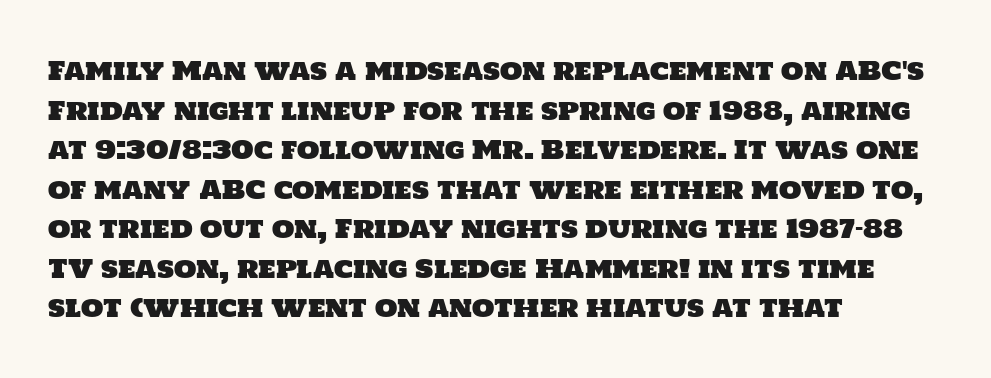
Q: Is the text underlined? A: No.
Q: How is the paragraph aligned? A: Left-aligned.
Q: Is the spacing between letters normal or unusually wide? A: Normal.
Q: Is the spacing between lines tight, normal or loose? A: Normal.
